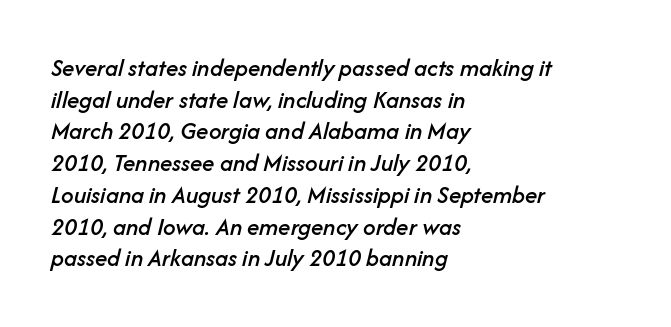
Compared with a centered layout, this one pins lines to the left instead. Observe the lean: these are italic letterforms. Any mark beneath the type? The region is blank. The horizontal fit of the characters is conventional and even. Summary of vertical rhythm: regular, with standard interline spacing.
